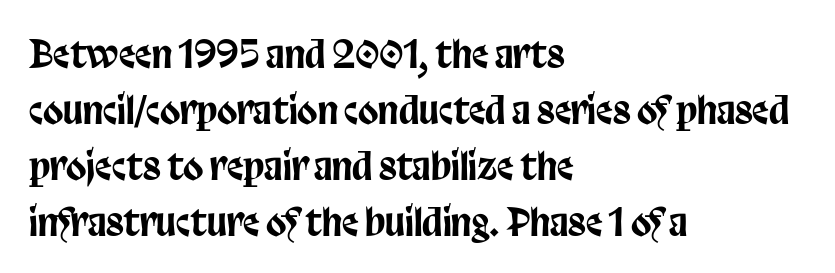
When letters stand straight like this, we call the style roman or upright. Tracking here is standard; glyphs follow each other at the usual distance. The glyphs are unaccompanied by any horizontal stroke below them. The paragraph shown leans on its left margin. The rendering uses a moderate line-height, typical for paragraphs. Here the designer chose a conventional face with non-uniform glyph widths.
